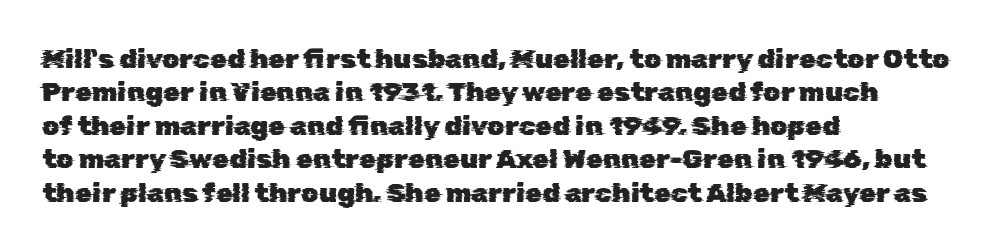
Q: Is the text underlined? A: No.
Q: How is the paragraph aligned? A: Left-aligned.
Q: Is the spacing between letters normal or unusually wide? A: Normal.
